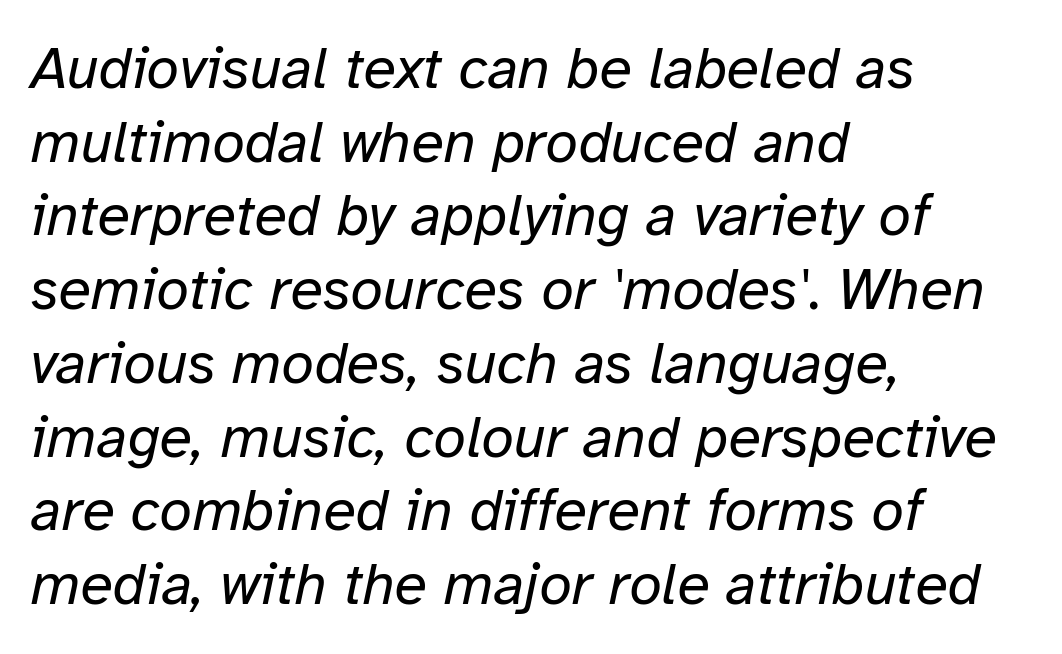
Q: Is the text bold? A: No.
Q: Is the text italic (slanted)? A: Yes, it leans right by about 12 degrees.
Q: Is the text underlined? A: No.
Q: How is the paragraph aligned? A: Left-aligned.
Q: Is the spacing between letters normal or unusually wide? A: Normal.
Q: Is the spacing between lines tight, normal or loose? A: Normal.
Q: Width (condensed, normal, or wide)? A: Normal.
Q: Stroke contrast? A: Low.
Q: x-height? A: Medium.
Q: Monospaced? A: No.
